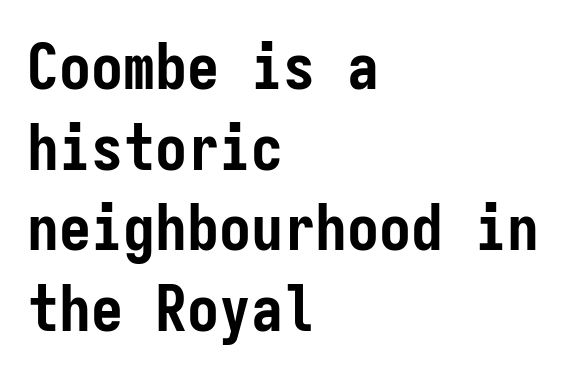
Q: Is the text bold? A: Yes.
Q: Is the text italic (slanted)? A: No, it is upright.
Q: Is the typeface a serif or a sans-serif typeface? A: Sans-serif.
Q: Is the text underlined? A: No.
Q: How is the paragraph aligned? A: Left-aligned.
Q: Is the spacing between letters normal or unusually wide? A: Normal.
Q: Is the spacing between lines tight, normal or loose? A: Normal.
Q: Width (condensed, normal, or wide)? A: Condensed.
Q: Stroke contrast? A: Low.
Q: x-height? A: Medium.
Q: Monospaced? A: Yes.
